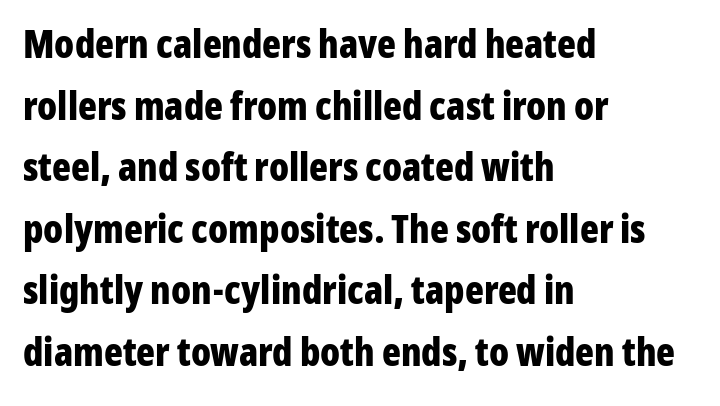
The image shows 39 px bold, condensed sans-serif type, upright; set left-aligned, normal line spacing (1.58x), normal letter spacing, not underlined; low stroke contrast and a medium x-height.
